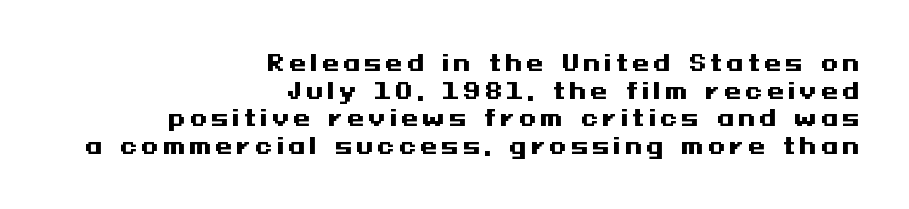
Horizontal bands of white between lines are of average thickness. The rag falls on the left side of this text block. Students, this is bold: see how much ink each stroke carries. The space beneath each line is pristine and unruled. The type sits square on the baseline with zero lean.
